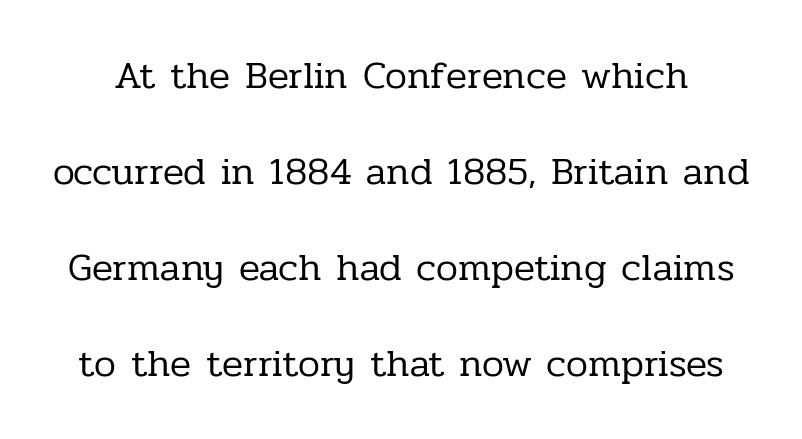
The font family rendered here belongs to the serif group. A roman cut, with each character standing at attention. Vertical stems look standard width or narrower in stroke. How are the letters spaced? Ordinarily, with no added tracking.
